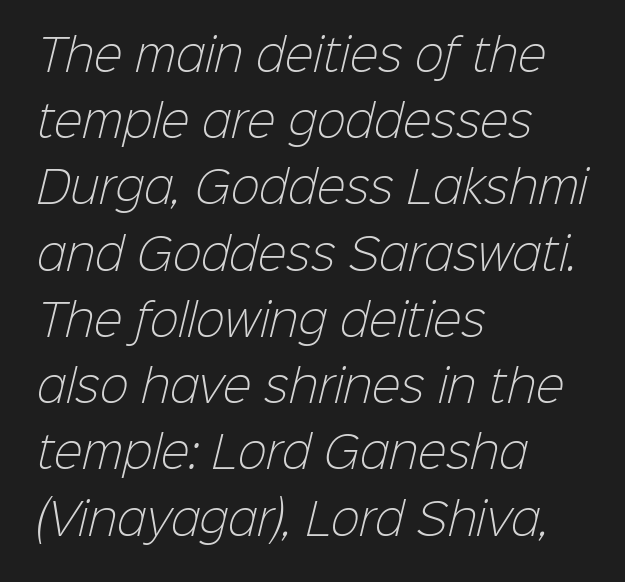
The line texture is even and compact thanks to regular tracking. Observe the absence of serifs on each vertical stroke in this sample. This is not heavy type; no bold has been used. The letters advance in unequal steps, a hallmark of proportional type. How would I describe the line gaps? Plain and ordinary.
